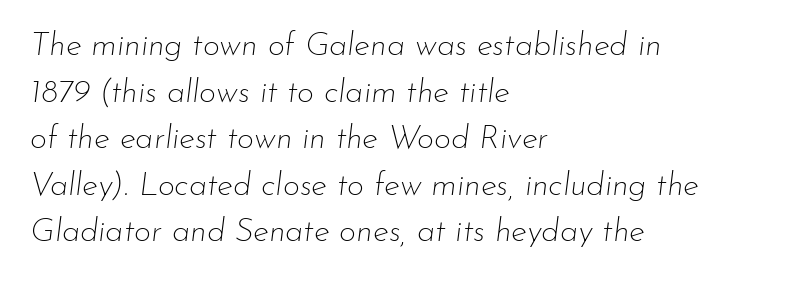
{"italic": "yes", "lean": "right", "slant_degrees": 7, "bold": "no", "weight": "thin", "width": "normal", "stroke_contrast": "low", "x_height": "small", "monospaced": "no", "underline": "no", "align": "left", "line_spacing": "normal", "line_spacing_ratio": 1.41, "letter_spacing": "normal", "letter_spacing_em": 0.0, "glyph_px": 33}
